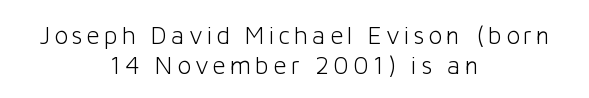
{"italic": "no", "bold": "no", "underline": "no", "align": "center", "line_spacing": "tight", "line_spacing_ratio": 1.14, "glyph_px": 26}
